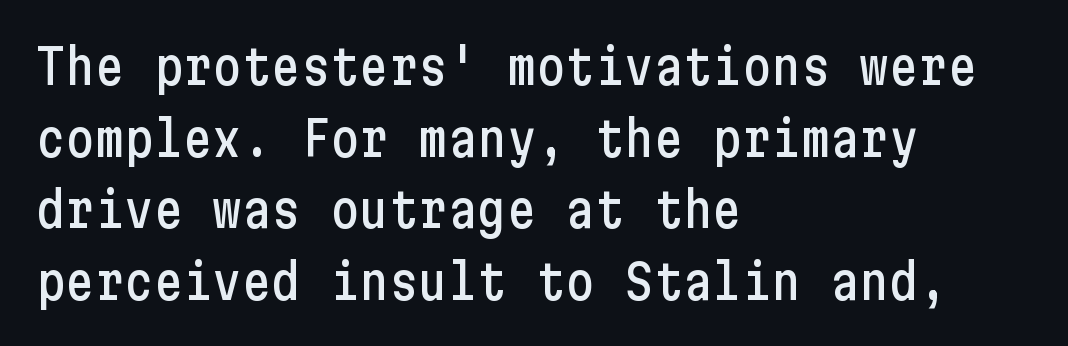
A typesetter would call this zero additional tracking. One-word summary of the alignment: left. Type without underlining. The designer left line spacing at the default. Grotesque or geometric, the face here clearly has no serifs. Quick note: not italic, upright.
